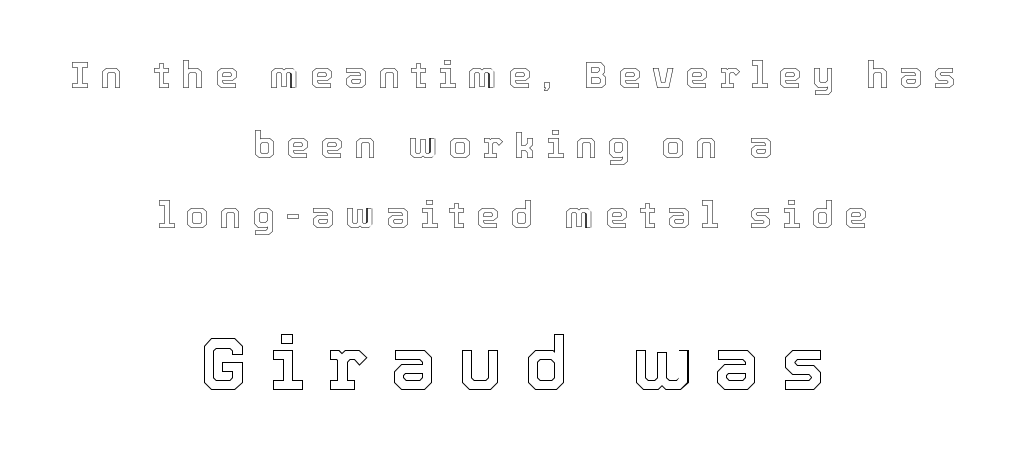
Each line is balanced around a shared central axis. Unlike italic type, these characters show no tilt at all. The letters advance in unequal steps, a hallmark of proportional type. The passage shown is not underscored anywhere. Does extra space separate the letters? Yes, quite a lot of it. Larger block? The one below; the one above is distinctly smaller.
